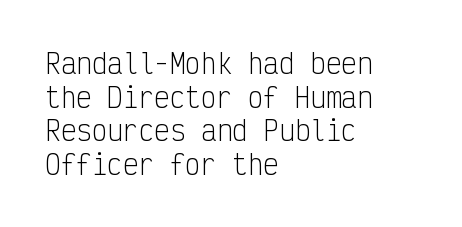
{"italic": "no", "bold": "no", "underline": "no", "align": "left", "line_spacing": "normal", "line_spacing_ratio": 1.29, "letter_spacing": "normal", "letter_spacing_em": 0.0, "glyph_px": 26}
